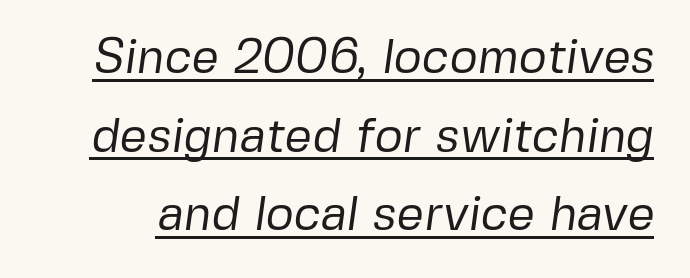
Regular leading. The font sits on the lighter half of the weight spectrum, regular included. Standard letterfit; no display-style spreading of the glyphs. Has an underline been added? It has. The letters advance in unequal steps, a hallmark of proportional type. The typeface chosen for these lines omits serifs.
